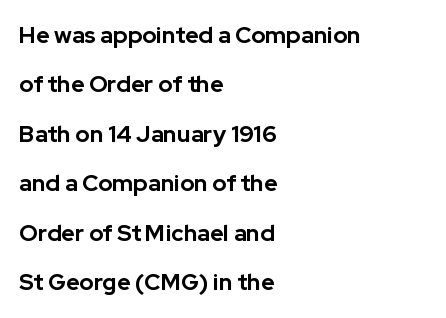
Q: Is the text bold? A: Yes.
Q: Is the text italic (slanted)? A: No, it is upright.
Q: Is the text underlined? A: No.
Q: How is the paragraph aligned? A: Left-aligned.
Q: Is the spacing between letters normal or unusually wide? A: Normal.
Q: Is the spacing between lines tight, normal or loose? A: Loose.
